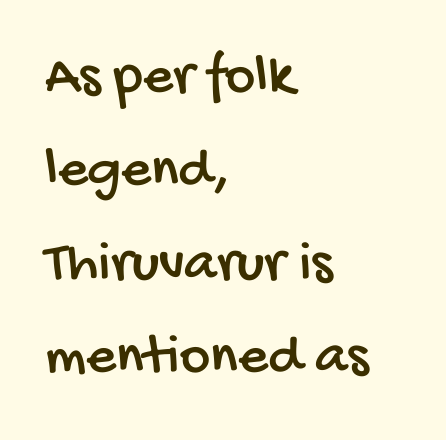
Q: Is the typeface a serif or a sans-serif typeface? A: Sans-serif.
Q: Is the text underlined? A: No.
Q: How is the paragraph aligned? A: Left-aligned.
Q: Is the spacing between letters normal or unusually wide? A: Normal.
Q: Is the spacing between lines tight, normal or loose? A: Normal.
Q: Width (condensed, normal, or wide)? A: Condensed.
Q: Stroke contrast? A: Low.
Q: x-height? A: Large.
Q: Monospaced? A: No.
